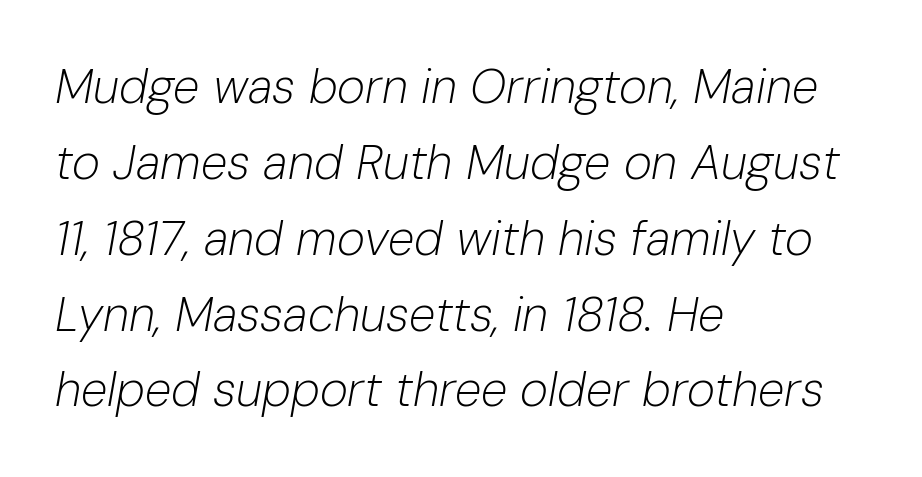
The image shows 48 px light type, italic (leaning right); set left-aligned, normal line spacing (1.58x), normal letter spacing, not underlined; low stroke contrast and a medium x-height.
